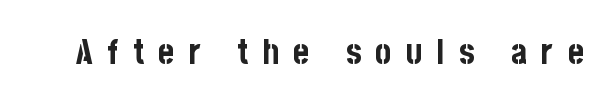
Each letter keeps its own natural width here, so spacing adapts to shape. These lines carry a lot of weight — the face is fully bold. The letterforms stand isolated, each surrounded by extra space. The typeface chosen for these lines omits serifs. Decoration check: the copy has no underline. The typography opts for an upright posture over an oblique one.
